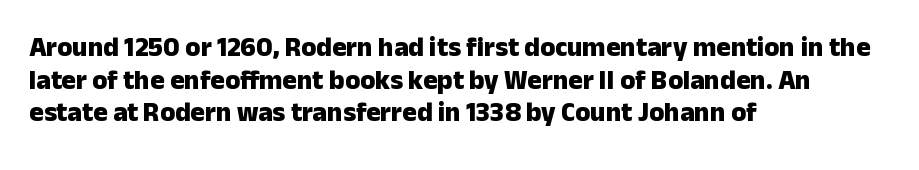
The image shows 27 px bold type, upright; set left-aligned, line spacing 1.21x, normal letter spacing, not underlined.
